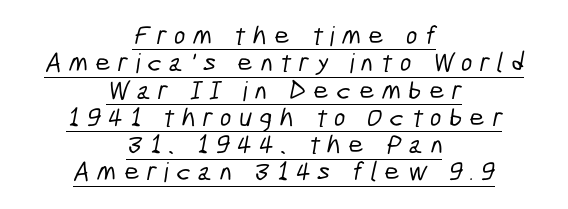
Compared with undecorated copy, this sample adds a rule below the words. Interline gaps are noticeably narrow in this sample. The line texture is sparse and dotted thanks to wide tracking. The lines are quadded center.
